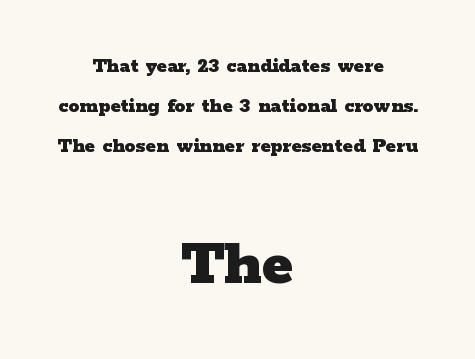
Q: Is the text bold? A: Yes.
Q: Is the text italic (slanted)? A: No, it is upright.
Q: Is the typeface a serif or a sans-serif typeface? A: Serif.
Q: Is the text underlined? A: No.
Q: How is the paragraph aligned? A: Centered.
Q: Is the spacing between letters normal or unusually wide? A: Normal.
Q: Which block of text is set in a larger size, the first (top) or the second (bottom)? A: The second (bottom) one.
Q: Width (condensed, normal, or wide)? A: Wide.
Q: Stroke contrast? A: Low.
Q: x-height? A: Medium.
Q: Monospaced? A: No.
